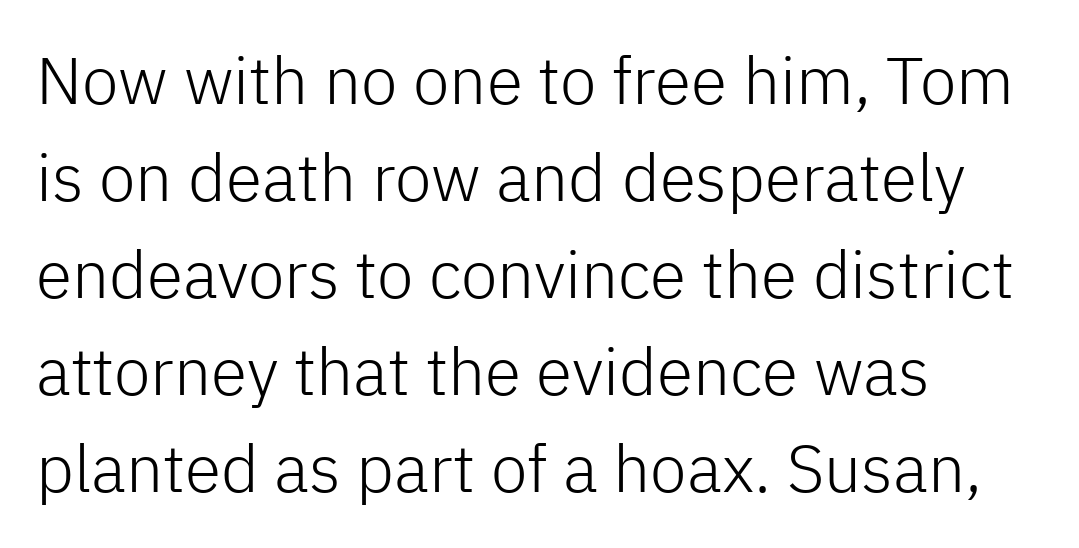
{"serif": "no", "italic": "no", "bold": "no", "weight": "light", "width": "normal", "stroke_contrast": "low", "x_height": "medium", "monospaced": "no", "underline": "no", "align": "left", "line_spacing": "normal", "line_spacing_ratio": 1.47, "letter_spacing": "normal", "letter_spacing_em": 0.0, "glyph_px": 66}
